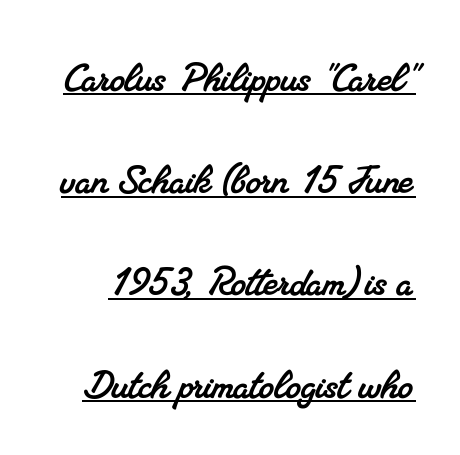
A baseline rule has been typeset under these characters. Little horizontal feet cap the strokes, marking this as serif type. Line spacing here is loose. A typesetter would call this proportional, since set widths differ per character.
